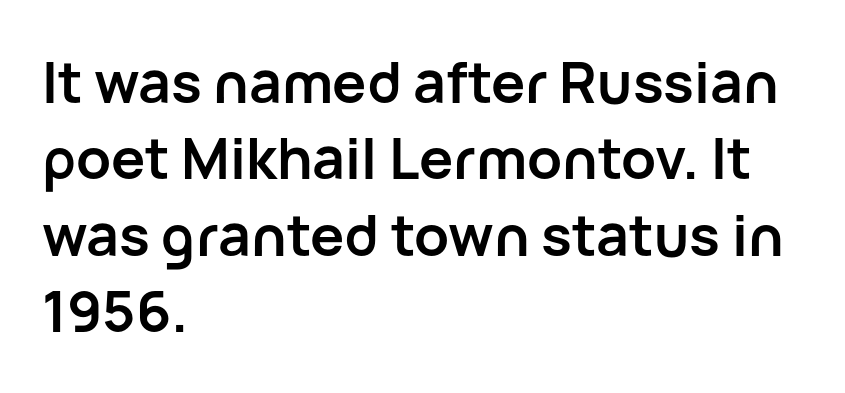
The image shows 57 px semibold sans-serif type, upright; set left-aligned, normal line spacing (1.34x), normal letter spacing, not underlined; low stroke contrast and a medium x-height.
